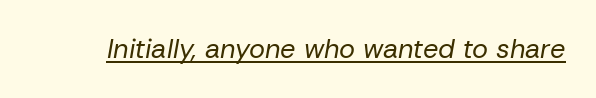
Q: Is the text bold? A: No.
Q: Is the text italic (slanted)? A: Yes, it leans right by about 10 degrees.
Q: Is the text underlined? A: Yes.
Q: Is the spacing between letters normal or unusually wide? A: Normal.
